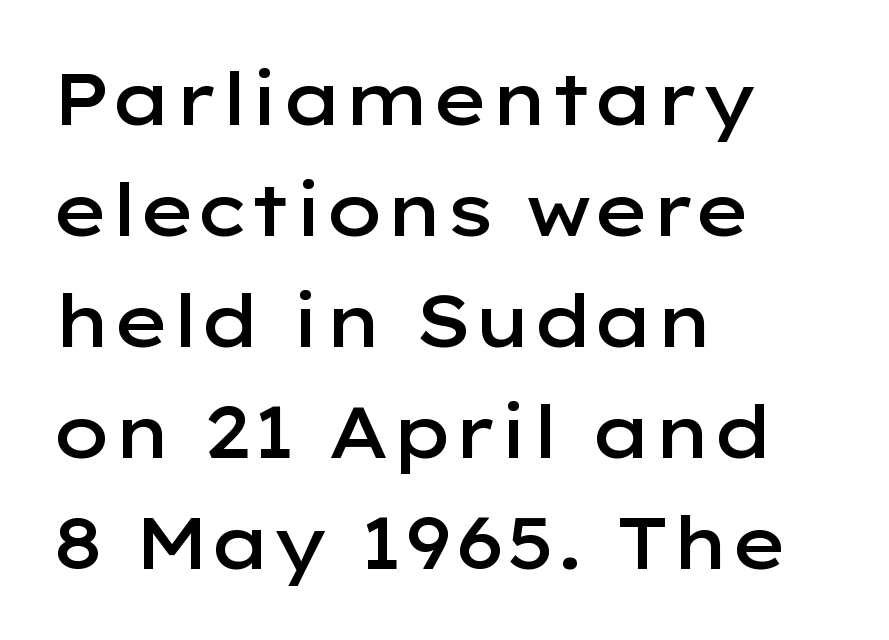
The image shows 73 px semibold, wide sans-serif type, upright; set left-aligned, normal line spacing (1.52x), normal letter spacing, not underlined; low stroke contrast and a medium x-height.
